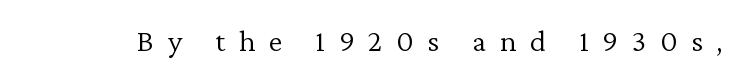
The image shows 31 px light serif type, upright; set unusually wide letter spacing (+0.44 em), not underlined; low stroke contrast and a medium x-height.
